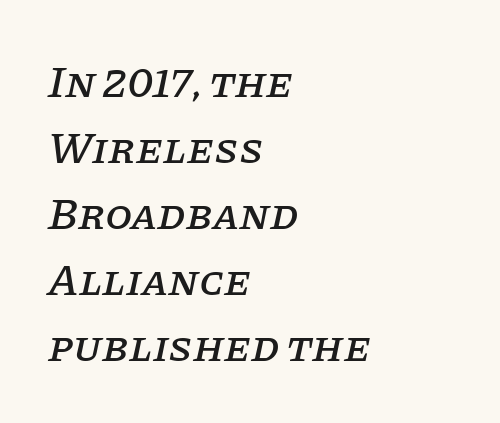
{"serif": "yes", "italic": "yes", "lean": "right", "slant_degrees": 11, "width": "normal", "stroke_contrast": "low", "x_height": "large", "monospaced": "no", "underline": "no", "align": "left", "line_spacing": "normal", "line_spacing_ratio": 1.5, "letter_spacing": "normal", "letter_spacing_em": 0.0, "glyph_px": 44}
